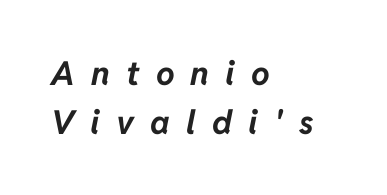
The face used here is proportionally spaced, like ordinary book or web type. Where is the straight margin? On the left. Anything drawn beneath the words? Only blank space. The typesetting leans heavy: a genuine bold.
